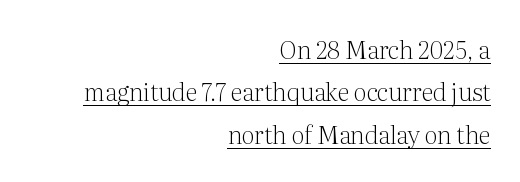
Layout note: lines flush right. These glyphs show unthickened strokes, regular width or finer. Between one letter and the next there's only the usual sliver of space. Tall strokes in this sample are plumb rather than angled. What decoration does the sample have? An underline.
